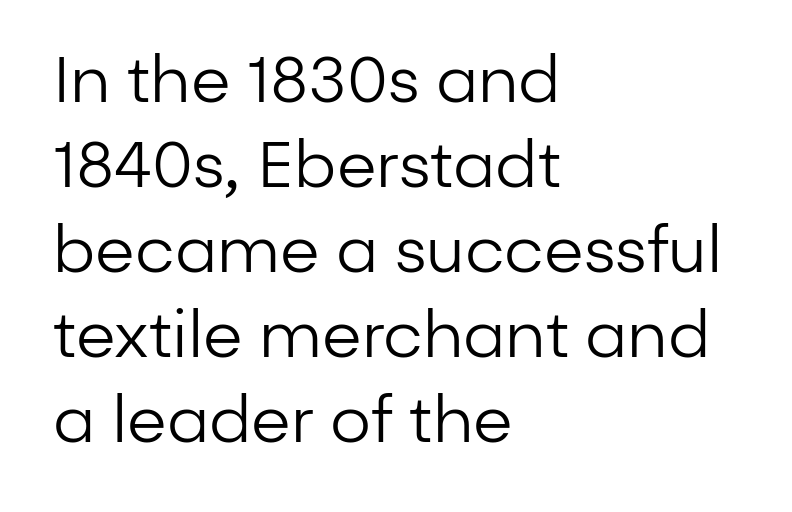
This sample keeps an unexceptional amount of space between lines. Posture: straight, roman, zero tilt. The letters carry no serifs — their stems end cleanly without finishing strokes. Note the varied advance widths — an 'i' is clearly narrower than an 'm'. Every row of glyphs begins at an identical x-position on the left.
